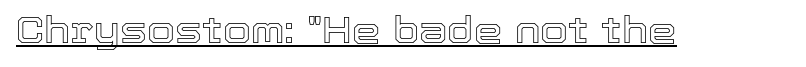
{"italic": "no", "width": "normal", "x_height": "medium", "monospaced": "no", "underline": "yes", "letter_spacing": "normal", "letter_spacing_em": 0.0, "glyph_px": 36}
